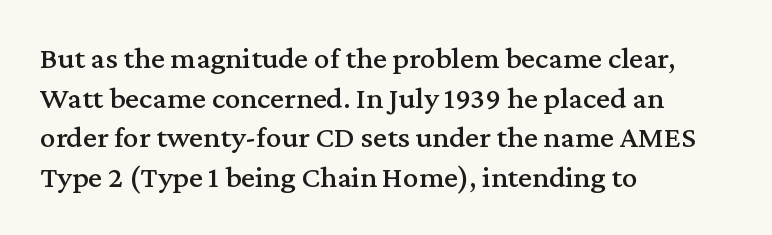
Q: Is the text italic (slanted)? A: No, it is upright.
Q: Is the typeface a serif or a sans-serif typeface? A: Serif.
Q: Is the text underlined? A: No.
Q: How is the paragraph aligned? A: Left-aligned.
Q: Is the spacing between letters normal or unusually wide? A: Normal.
Q: Is the spacing between lines tight, normal or loose? A: Normal.
Q: Width (condensed, normal, or wide)? A: Normal.
Q: Stroke contrast? A: Medium.
Q: x-height? A: Medium.
Q: Monospaced? A: No.
